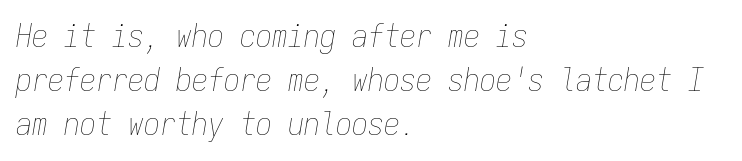
Q: Is the text bold? A: No.
Q: Is the text italic (slanted)? A: Yes, it leans right by about 9 degrees.
Q: Is the text underlined? A: No.
Q: How is the paragraph aligned? A: Left-aligned.
Q: Is the spacing between letters normal or unusually wide? A: Normal.
Q: Is the spacing between lines tight, normal or loose? A: Normal.
Q: Width (condensed, normal, or wide)? A: Condensed.
Q: Stroke contrast? A: Low.
Q: x-height? A: Medium.
Q: Monospaced? A: Yes.
